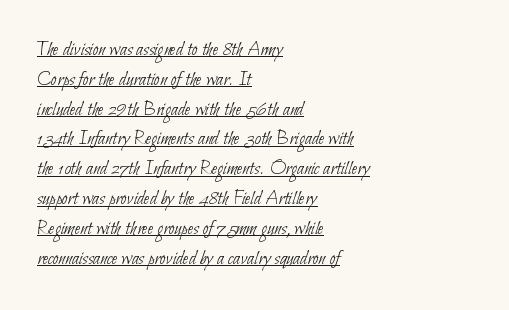
Horizontal alignment here is leftward, the default for most running prose. The face used here is rendered with its standard letterfit. Students, observe: this is what conventionally led text looks like. This reads as an unemphasized weight, regular at the heaviest.
